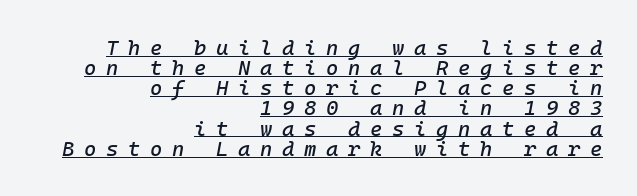
Q: Is the text italic (slanted)? A: Yes, it leans right by about 10 degrees.
Q: Is the text underlined? A: Yes.
Q: How is the paragraph aligned? A: Right-aligned.
Q: Is the spacing between letters normal or unusually wide? A: Unusually wide.
Q: Is the spacing between lines tight, normal or loose? A: Tight.
